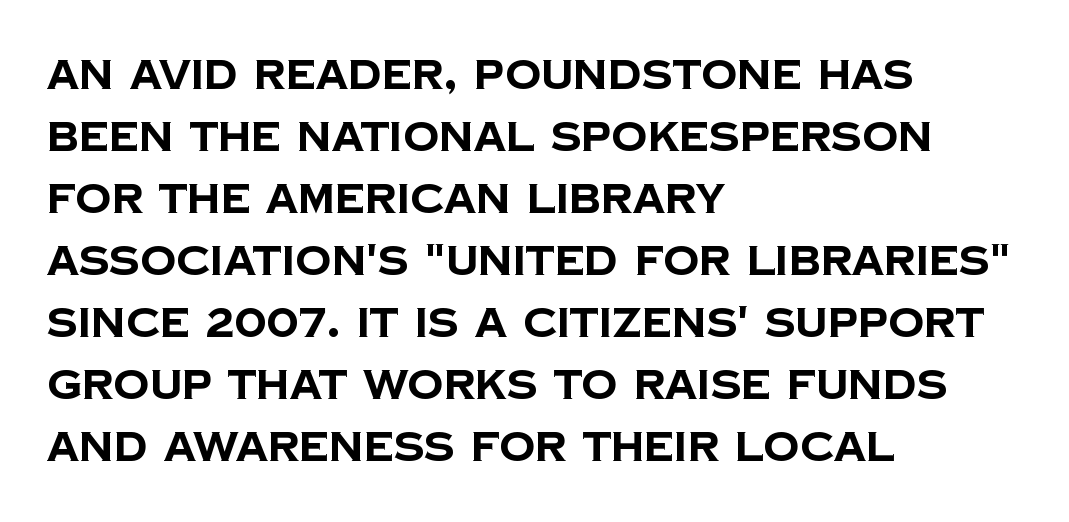
The image shows 40 px bold sans-serif type; set left-aligned, normal line spacing (1.55x), normal letter spacing, not underlined; low stroke contrast and a large x-height.
